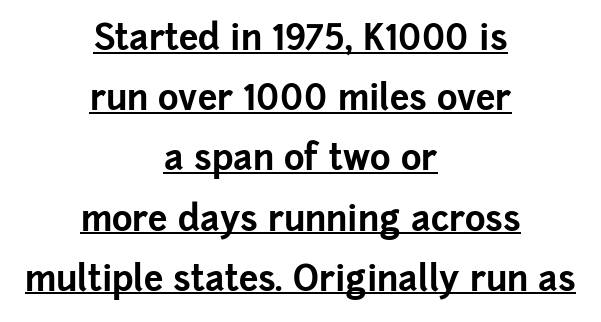
{"serif": "no", "italic": "no", "bold": "yes", "weight": "bold", "width": "normal", "stroke_contrast": "low", "x_height": "medium", "monospaced": "no", "underline": "yes", "align": "center", "line_spacing_ratio": 1.72, "letter_spacing": "normal", "letter_spacing_em": 0.0, "glyph_px": 35}
